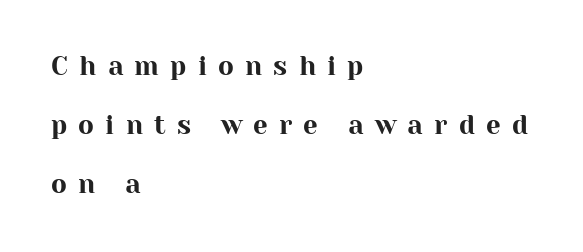
The foot of each line stays bare and open. One glance says open: line gaps are wider than usual. The font's upright variant was chosen for this text. Where is the straight margin? On the left.
